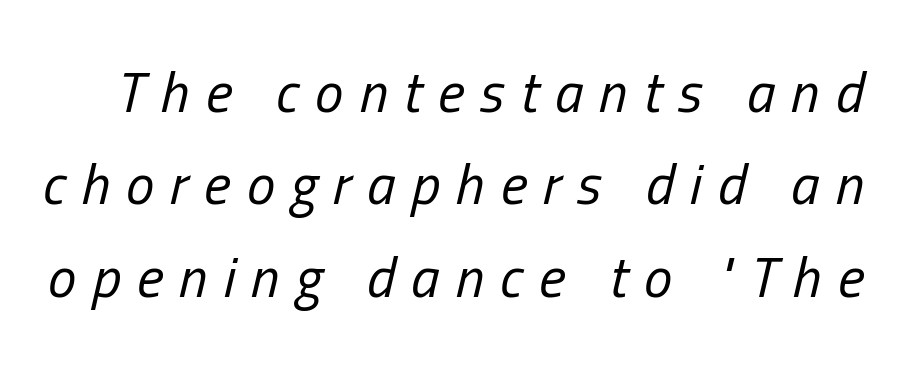
{"italic": "yes", "lean": "right", "slant_degrees": 13, "bold": "no", "weight": "regular", "width": "condensed", "stroke_contrast": "low", "x_height": "medium", "monospaced": "no", "underline": "no", "line_spacing": "normal", "line_spacing_ratio": 1.62, "letter_spacing": "wide", "letter_spacing_em": 0.28, "glyph_px": 57}
